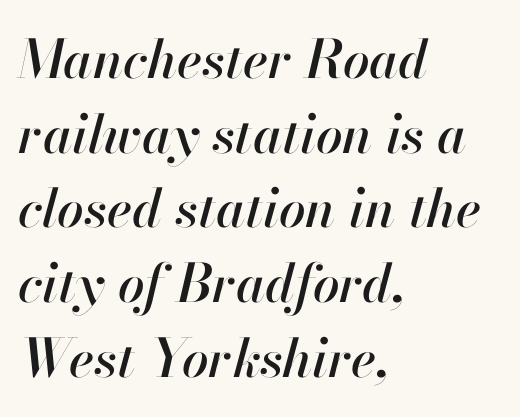
The image shows 53 px text type, italic (leaning right); set left-aligned, normal line spacing (1.41x), normal letter spacing, not underlined; high stroke contrast and a small x-height.
